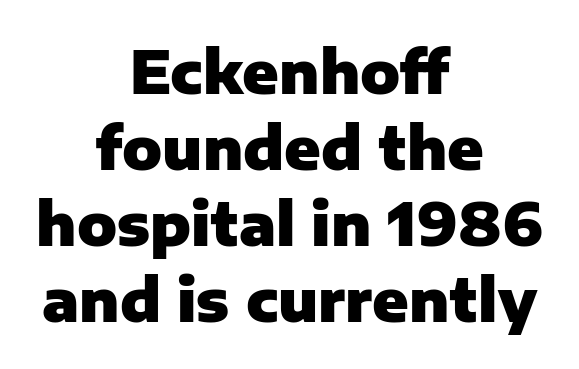
The image shows 59 px heavy sans-serif type, upright; set centered, normal line spacing (1.29x), normal letter spacing, not underlined; low stroke contrast and a medium x-height.
